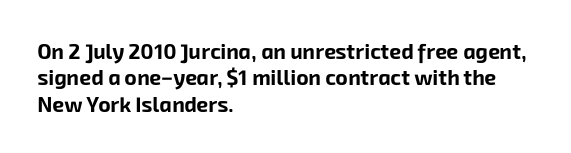
The paragraph shown leans on its left margin. Nobody touched the tracking dial on this one. Whoever set this chose a conventional vertical rhythm. Descender tails drop into unmarked territory.
